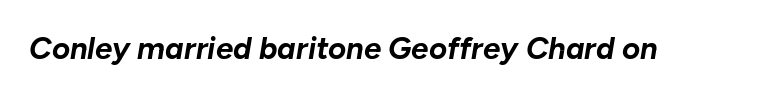
Q: Is the text bold? A: Yes.
Q: Is the text italic (slanted)? A: Yes, it leans right by about 10 degrees.
Q: Is the text underlined? A: No.
Q: Is the spacing between letters normal or unusually wide? A: Normal.
Q: Width (condensed, normal, or wide)? A: Normal.
Q: Stroke contrast? A: Low.
Q: x-height? A: Medium.
Q: Monospaced? A: No.
